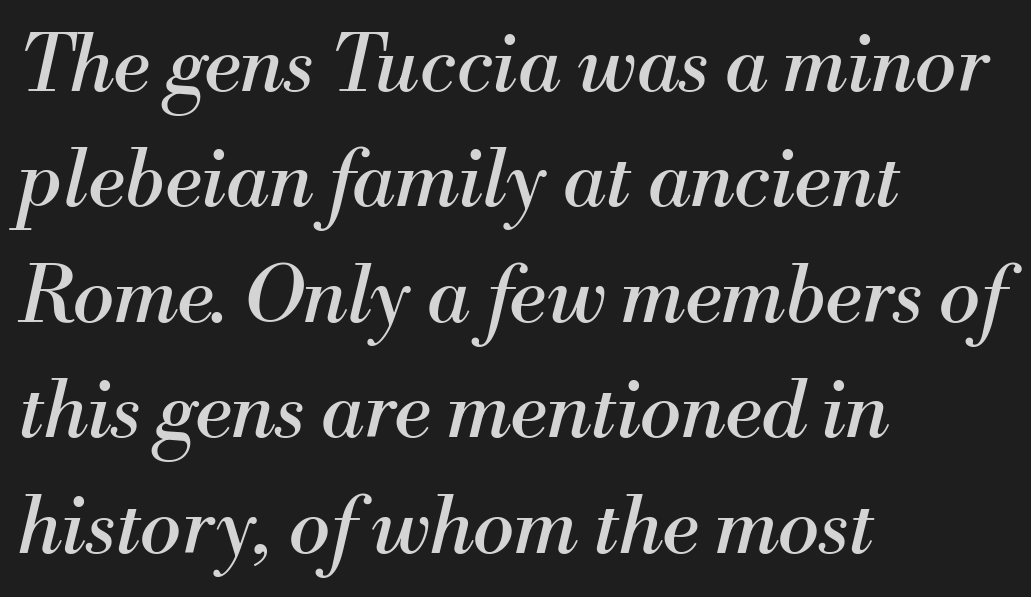
The letterforms sit at book weight or below. The space beneath each line is pristine and unruled. Here the glyphs are tracked normally, forming tight word shapes. This sample is left-justified, so line endings fall wherever the words run out. What kind of face is this? One with serifs. Is this a fixed-width face? No — the glyphs have proportional, varying widths.
